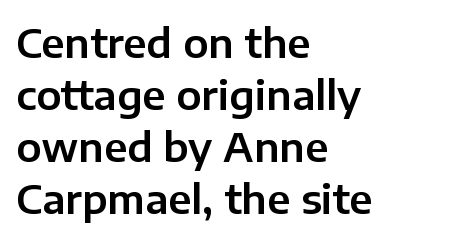
The passage shown is not underscored anywhere. Standard letterfit; no display-style spreading of the glyphs. Nope, no serifs anywhere on these letters. This block has exactly the height ordinary leading produces.
